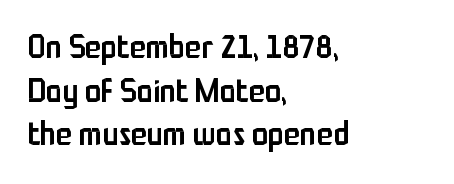
The image shows 33 px semibold, condensed sans-serif type, upright; set left-aligned, normal line spacing (1.32x), normal letter spacing, not underlined; low stroke contrast and a medium x-height.
